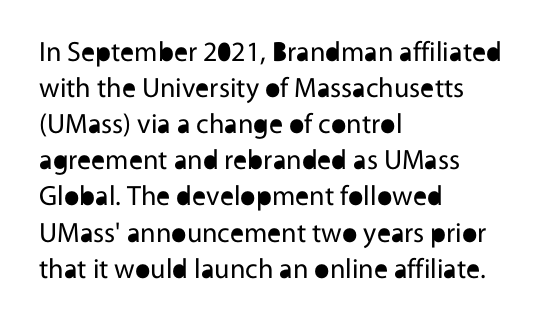
{"serif": "no", "italic": "no", "bold": "no", "weight": "regular", "width": "normal", "x_height": "medium", "monospaced": "no", "underline": "no", "align": "left", "line_spacing": "normal", "line_spacing_ratio": 1.29, "letter_spacing": "normal", "letter_spacing_em": 0.0, "glyph_px": 28}
